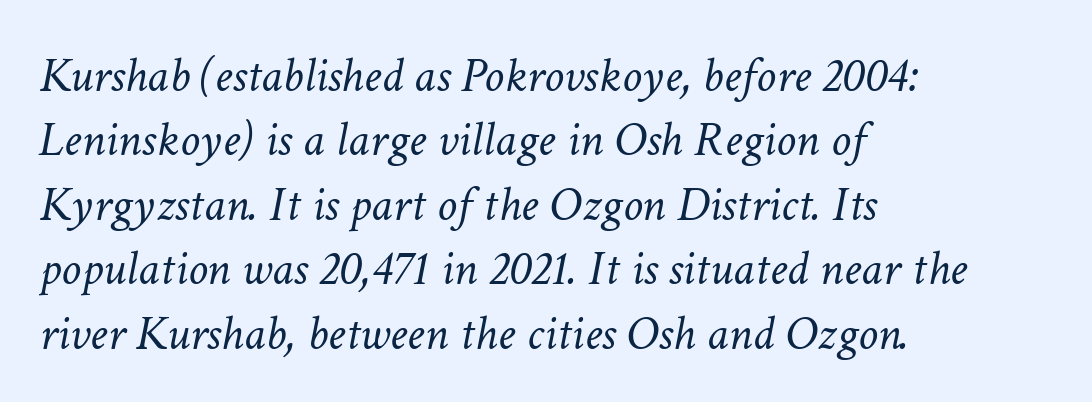
Q: Is the text bold? A: No.
Q: Is the text italic (slanted)? A: Yes, it leans right by about 11 degrees.
Q: Is the text underlined? A: No.
Q: How is the paragraph aligned? A: Left-aligned.
Q: Is the spacing between letters normal or unusually wide? A: Normal.
Q: Is the spacing between lines tight, normal or loose? A: Normal.
Q: Width (condensed, normal, or wide)? A: Normal.
Q: Stroke contrast? A: Low.
Q: x-height? A: Medium.
Q: Monospaced? A: No.
